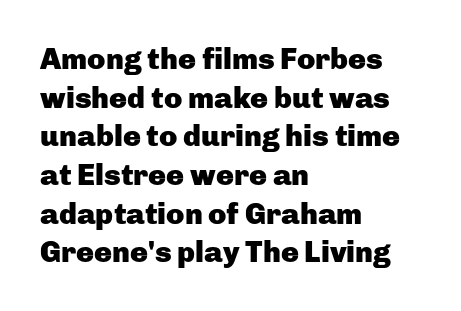
Stroke terminals: plain, sans-serif. The sample has been set heavy, in full bold. Posture: vertical. The rows are spaced the way most documents space them.
